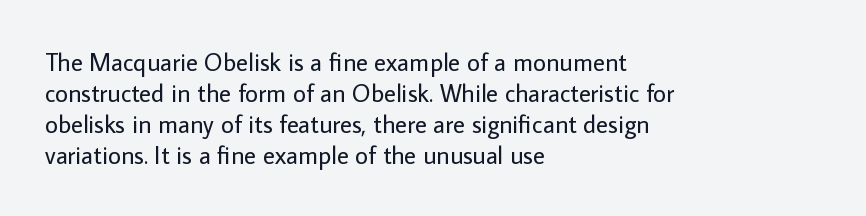
The image shows 25 px text type, upright; set left-aligned, line spacing 1.24x, normal letter spacing, not underlined.
